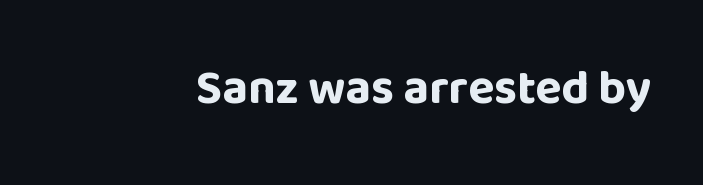
Q: Is the text bold? A: Yes.
Q: Is the text italic (slanted)? A: No, it is upright.
Q: Is the typeface a serif or a sans-serif typeface? A: Sans-serif.
Q: Is the text underlined? A: No.
Q: Is the spacing between letters normal or unusually wide? A: Normal.
Q: Width (condensed, normal, or wide)? A: Normal.
Q: Stroke contrast? A: Low.
Q: x-height? A: Large.
Q: Monospaced? A: No.
